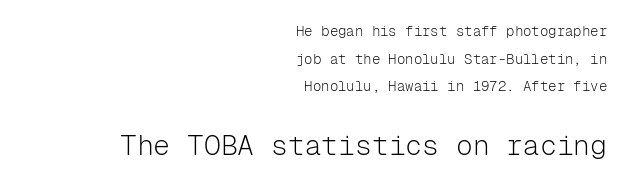
{"serif": "no", "italic": "no", "bold": "no", "weight": "light", "width": "normal", "stroke_contrast": "low", "x_height": "medium", "monospaced": "yes", "underline": "no", "align": "right", "line_spacing": "loose", "line_spacing_ratio": 1.97, "letter_spacing": "normal", "letter_spacing_em": 0.0, "larger_block": "second", "size_ratio": 2.0, "glyph_px": 28}
